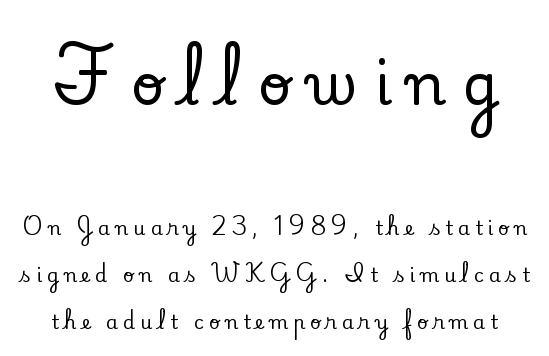
Q: Is the text italic (slanted)? A: No, it is upright.
Q: Is the typeface a serif or a sans-serif typeface? A: Serif.
Q: Is the text underlined? A: No.
Q: Is the spacing between letters normal or unusually wide? A: Unusually wide.
Q: Is the spacing between lines tight, normal or loose? A: Loose.
Q: Which block of text is set in a larger size, the first (top) or the second (bottom)? A: The first (top) one.
Q: Width (condensed, normal, or wide)? A: Normal.
Q: Stroke contrast? A: Low.
Q: x-height? A: Small.
Q: Monospaced? A: No.
